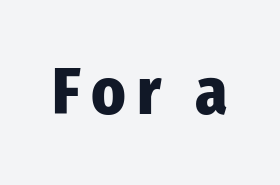
{"serif": "no", "italic": "no", "bold": "yes", "weight": "heavy", "width": "condensed", "stroke_contrast": "low", "x_height": "medium", "monospaced": "no", "underline": "no", "glyph_px": 65}
